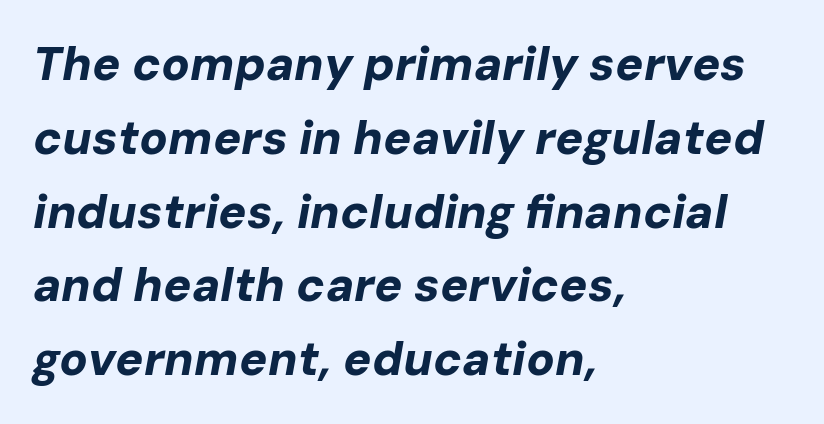
Q: Is the text bold? A: Yes.
Q: Is the text italic (slanted)? A: Yes, it leans right by about 10 degrees.
Q: Is the text underlined? A: No.
Q: How is the paragraph aligned? A: Left-aligned.
Q: Is the spacing between letters normal or unusually wide? A: Normal.
Q: Is the spacing between lines tight, normal or loose? A: Normal.
Q: Width (condensed, normal, or wide)? A: Normal.
Q: Stroke contrast? A: Low.
Q: x-height? A: Medium.
Q: Monospaced? A: No.
